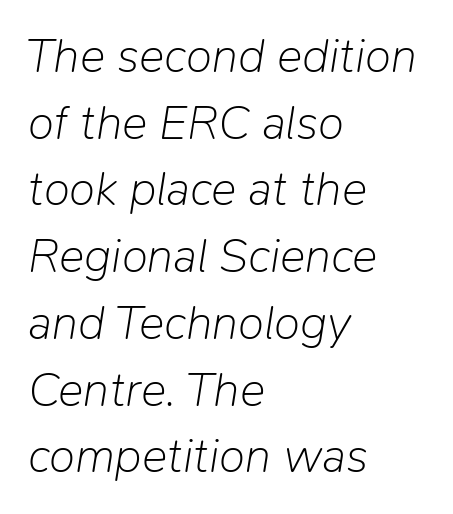
Evenly set lines give the paragraph a standard silhouette. Spacing verdict: proportional, widths tailored to each character. Glyph-to-glyph distance matches everyday printed text. The gap between lines stays unmarked. You can tell it's italic because the verticals aren't actually vertical.
